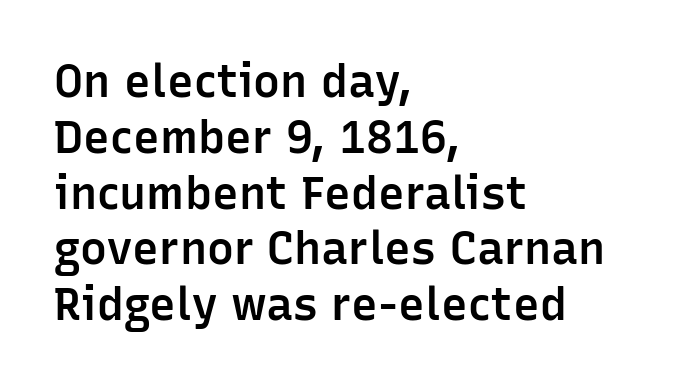
The image shows 45 px semibold sans-serif type, upright; set left-aligned, line spacing 1.24x, normal letter spacing, not underlined; low stroke contrast and a medium x-height.
